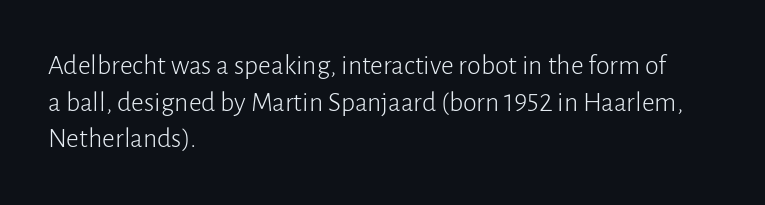
Q: Is the text bold? A: No.
Q: Is the text italic (slanted)? A: No, it is upright.
Q: Is the typeface a serif or a sans-serif typeface? A: Sans-serif.
Q: Is the text underlined? A: No.
Q: How is the paragraph aligned? A: Left-aligned.
Q: Is the spacing between letters normal or unusually wide? A: Normal.
Q: Is the spacing between lines tight, normal or loose? A: Normal.
Q: Width (condensed, normal, or wide)? A: Normal.
Q: Stroke contrast? A: Low.
Q: x-height? A: Medium.
Q: Monospaced? A: No.
